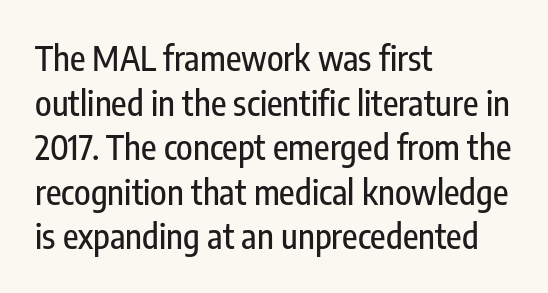
{"serif": "no", "italic": "no", "width": "condensed", "stroke_contrast": "low", "x_height": "medium", "monospaced": "no", "underline": "no", "align": "left", "line_spacing": "normal", "line_spacing_ratio": 1.31, "letter_spacing": "normal", "letter_spacing_em": 0.0, "glyph_px": 34}
